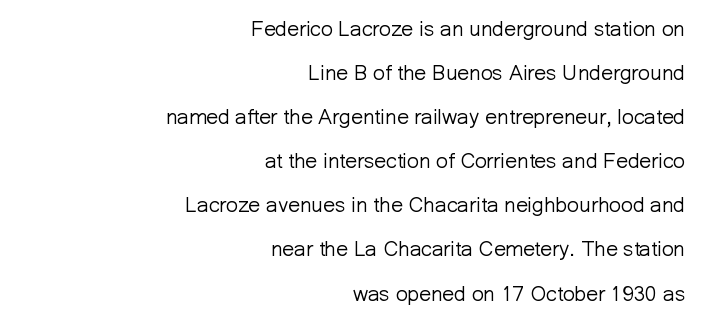
The foot of each line stays bare and open. Unbolded letterforms with no extra heft. Notice the wide empty band between every row — that's loose leading. The line texture is even and compact thanks to regular tracking. The lettering holds an erect, upright posture throughout.
